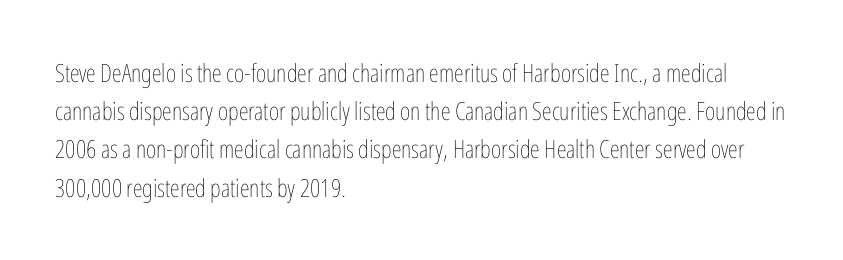
{"italic": "no", "bold": "no", "underline": "no", "align": "left", "line_spacing": "normal", "line_spacing_ratio": 1.53, "letter_spacing": "normal", "letter_spacing_em": 0.0, "glyph_px": 25}
